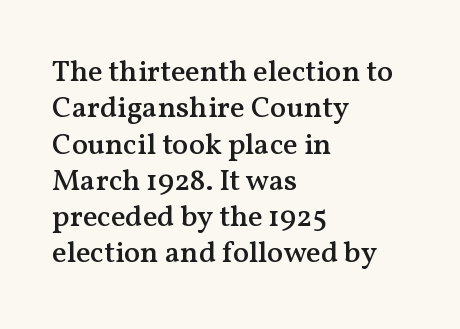
{"serif": "yes", "italic": "no", "bold": "semi", "weight": "semibold", "width": "normal", "stroke_contrast": "medium", "x_height": "medium", "monospaced": "no", "underline": "no", "align": "left", "line_spacing_ratio": 1.21, "letter_spacing": "normal", "letter_spacing_em": 0.0, "glyph_px": 30}
